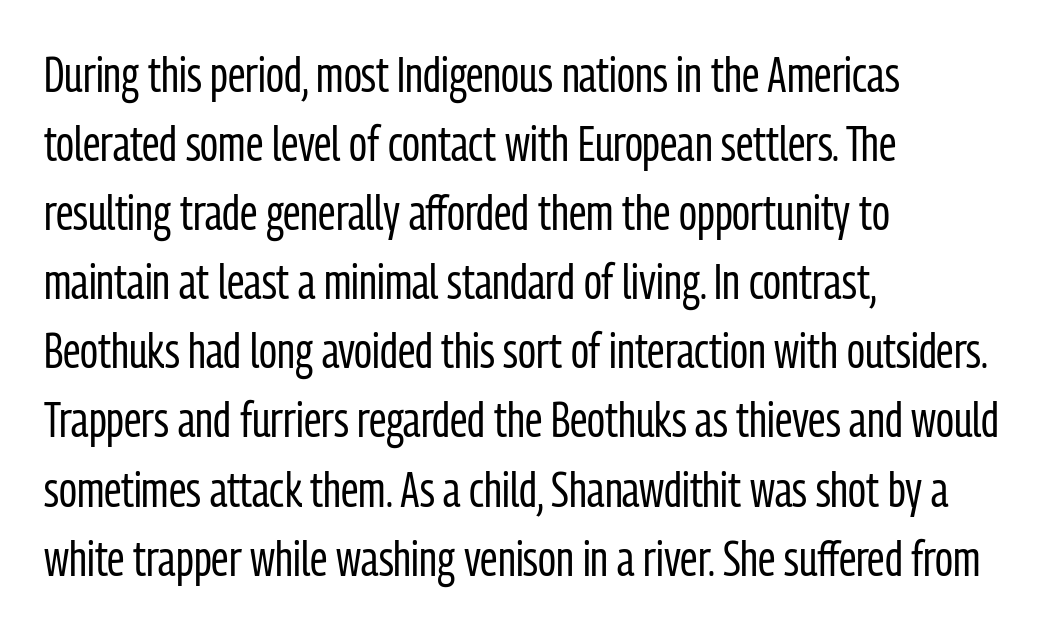
The image shows 49 px regular-weight, condensed sans-serif type, upright; set left-aligned, normal line spacing (1.41x), normal letter spacing, not underlined; low stroke contrast and a medium x-height.
